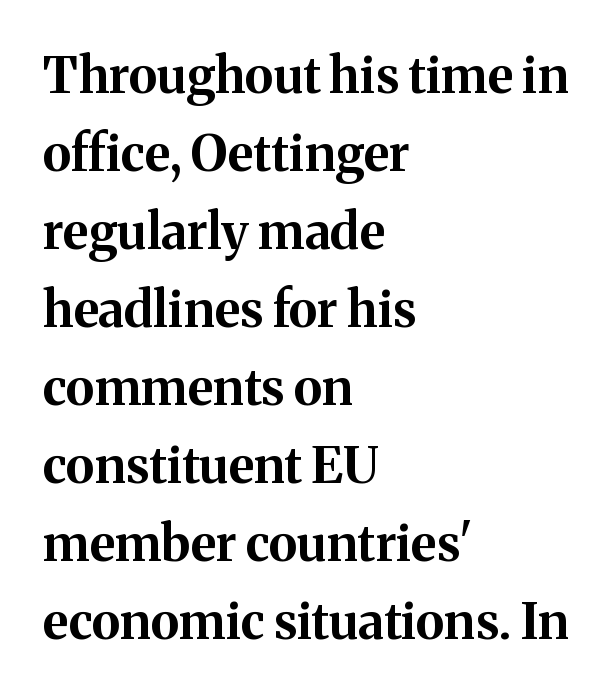
The image shows 50 px bold serif type, upright; set left-aligned, normal line spacing (1.56x), normal letter spacing, not underlined; medium stroke contrast and a medium x-height.
